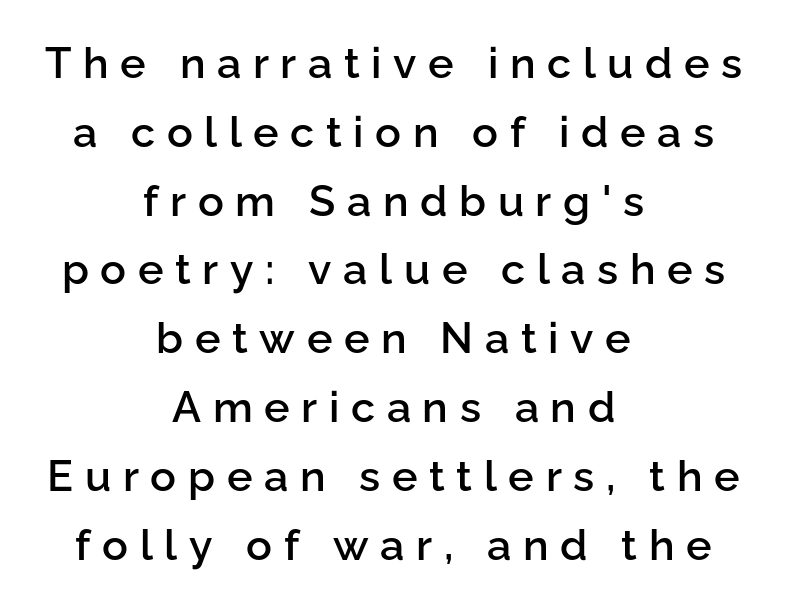
The image shows 43 px semibold sans-serif type, upright; set centered, normal line spacing (1.6x), unusually wide letter spacing (+0.27 em), not underlined; low stroke contrast and a medium x-height.
